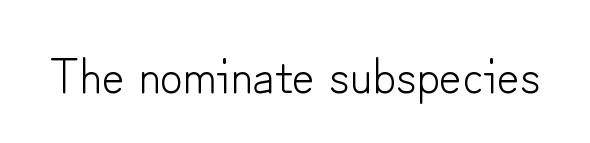
The space directly below the letters is spotless. Does the lettering tilt? It doesn't — this is upright. This rendering employs a face without finishing strokes, i.e., a sans-serif. The passage shown has conventional tracking throughout. Character widths vary here, with narrow letters taking less room than wide ones.
